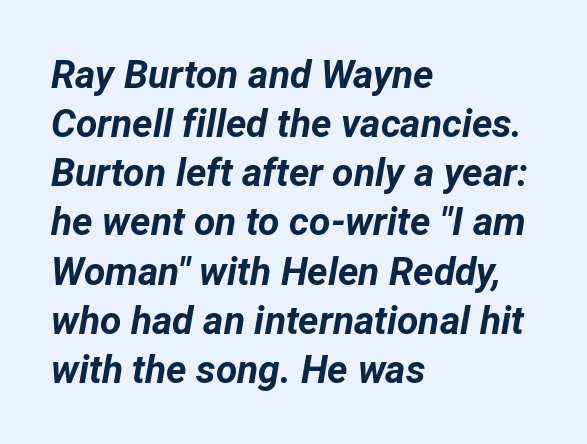
Q: Is the text bold? A: Yes.
Q: Is the text italic (slanted)? A: Yes, it leans right by about 12 degrees.
Q: Is the text underlined? A: No.
Q: How is the paragraph aligned? A: Left-aligned.
Q: Is the spacing between letters normal or unusually wide? A: Normal.
Q: Is the spacing between lines tight, normal or loose? A: Normal.
Q: Width (condensed, normal, or wide)? A: Normal.
Q: Stroke contrast? A: Low.
Q: x-height? A: Medium.
Q: Monospaced? A: No.
